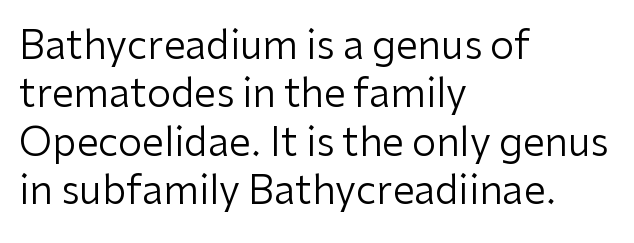
The image shows 39 px regular-weight sans-serif type, upright; set left-aligned, line spacing 1.24x, normal letter spacing, not underlined; low stroke contrast and a medium x-height.
